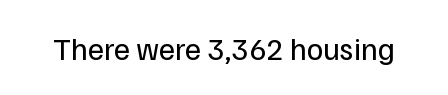
{"serif": "no", "italic": "no", "bold": "no", "weight": "regular", "width": "normal", "stroke_contrast": "low", "x_height": "medium", "monospaced": "no", "underline": "no", "letter_spacing": "normal", "letter_spacing_em": 0.0, "glyph_px": 31}
